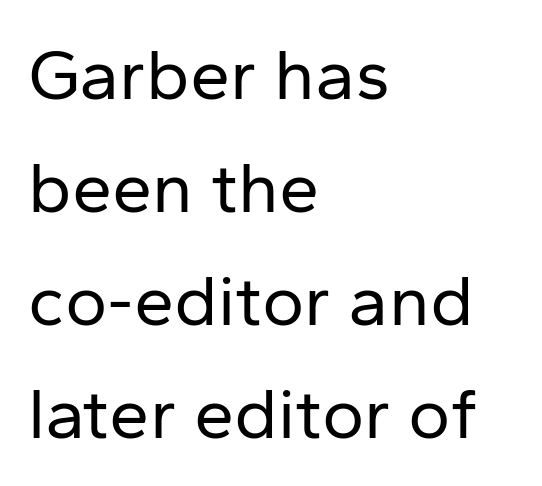
{"serif": "no", "italic": "no", "bold": "no", "weight": "regular", "width": "normal", "stroke_contrast": "low", "x_height": "medium", "monospaced": "no", "underline": "no", "align": "left", "line_spacing": "normal", "line_spacing_ratio": 1.57, "letter_spacing": "normal", "letter_spacing_em": 0.0, "glyph_px": 72}
